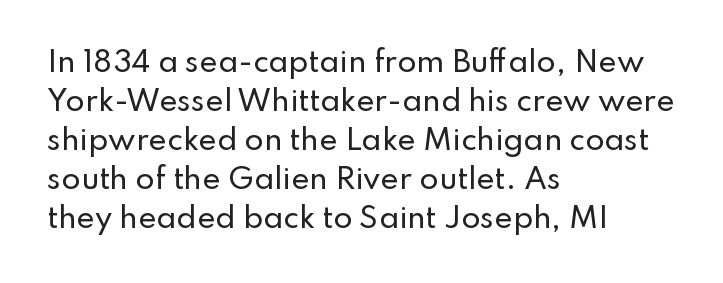
Q: Is the text italic (slanted)? A: No, it is upright.
Q: Is the typeface a serif or a sans-serif typeface? A: Sans-serif.
Q: Is the text underlined? A: No.
Q: How is the paragraph aligned? A: Left-aligned.
Q: Is the spacing between letters normal or unusually wide? A: Normal.
Q: Is the spacing between lines tight, normal or loose? A: Normal.
Q: Width (condensed, normal, or wide)? A: Normal.
Q: Stroke contrast? A: Low.
Q: x-height? A: Small.
Q: Monospaced? A: No.
